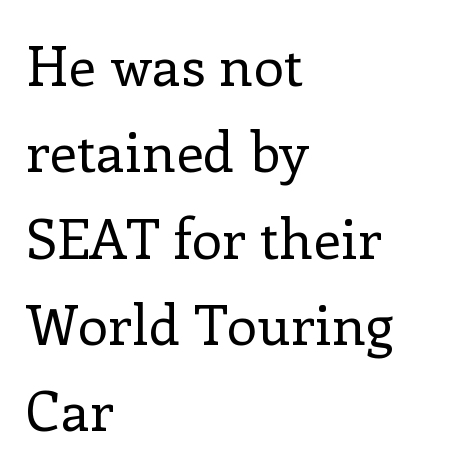
Q: Is the text bold? A: No.
Q: Is the text italic (slanted)? A: No, it is upright.
Q: Is the typeface a serif or a sans-serif typeface? A: Serif.
Q: Is the text underlined? A: No.
Q: How is the paragraph aligned? A: Left-aligned.
Q: Is the spacing between letters normal or unusually wide? A: Normal.
Q: Is the spacing between lines tight, normal or loose? A: Normal.
Q: Width (condensed, normal, or wide)? A: Normal.
Q: Stroke contrast? A: Low.
Q: x-height? A: Medium.
Q: Monospaced? A: No.
